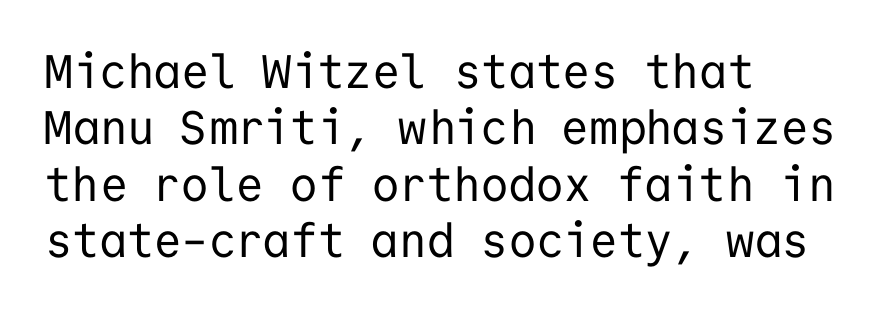
The image shows 47 px regular-weight sans-serif type, upright, monospaced; set left-aligned, line spacing 1.2x, normal letter spacing, not underlined; low stroke contrast and a medium x-height.
